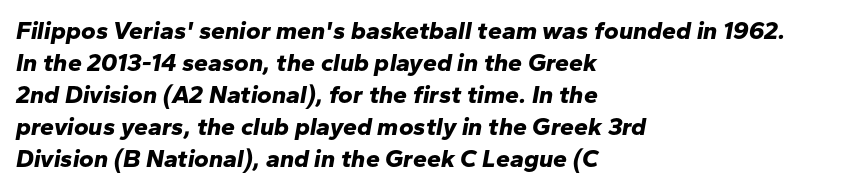
Rule under the text: the space is simply empty. The rendering keeps characters at their native spacing. The text carries the slant typical of an italic or oblique font. Reading down the column, the eye jumps a familiar distance to each next line.
